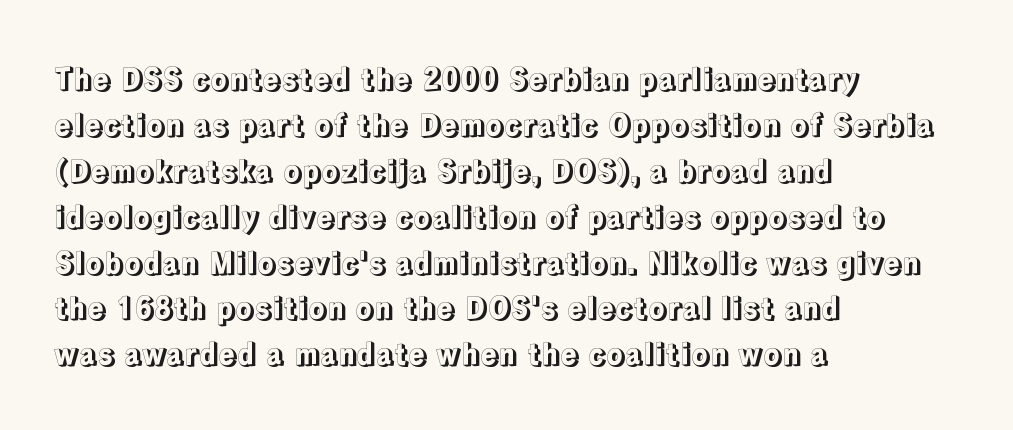
The specimen omits any rule beneath the text block's lines. Whoever set this chose a conventional vertical rhythm. The ragged edge is on the right, which tells us the setting is flush left. Think of a printed novel: that variable character pitch is what you see here. It's the straight-up-and-down kind of type. Nothing unusual about the tracking: characters are spaced as the font intends.
